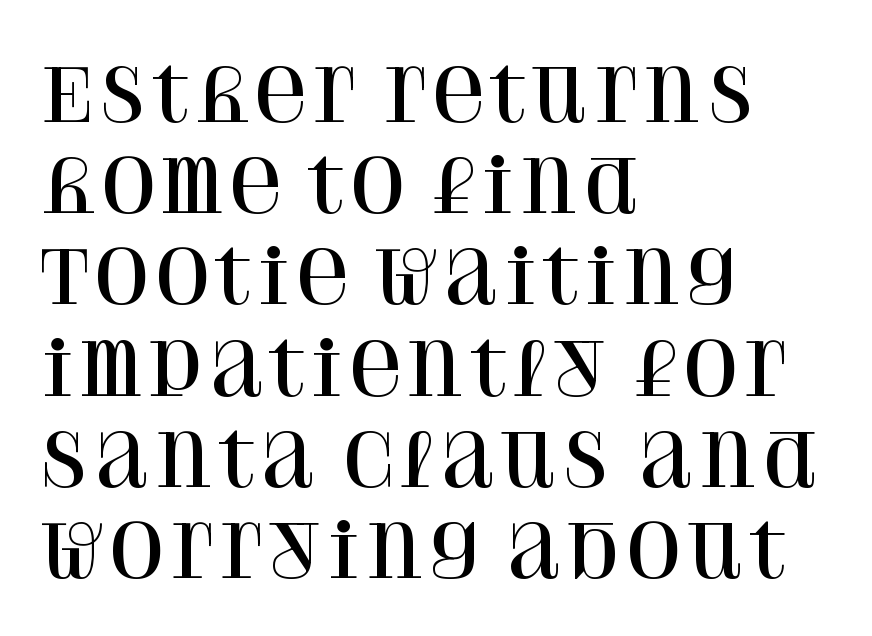
The image shows 73 px serif type, upright; set left-aligned, normal line spacing (1.25x), normal letter spacing, not underlined; high stroke contrast and a large x-height.
